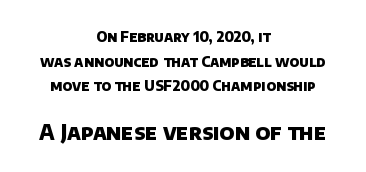
The image shows 21 px bold type; set centered, line spacing 1.76x, normal letter spacing, not underlined; the second (bottom) block is 1.5x larger.
